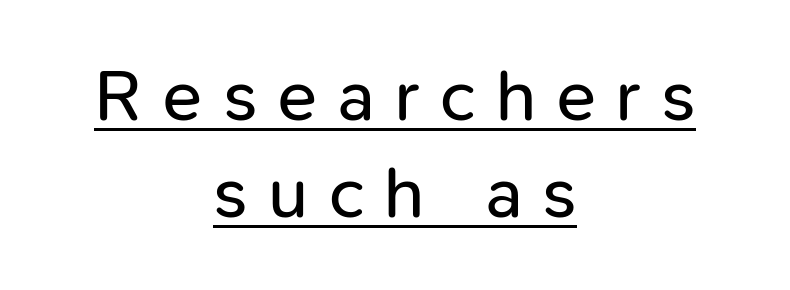
Whoever set this chose a conventional vertical rhythm. The text block is weighted toward neither margin, spreading evenly from the middle. The typeface chosen for these lines omits serifs. A roman cut, with each character standing at attention. What decoration does the sample have? An underline. The typesetting does not lean heavy: it is not bold.
